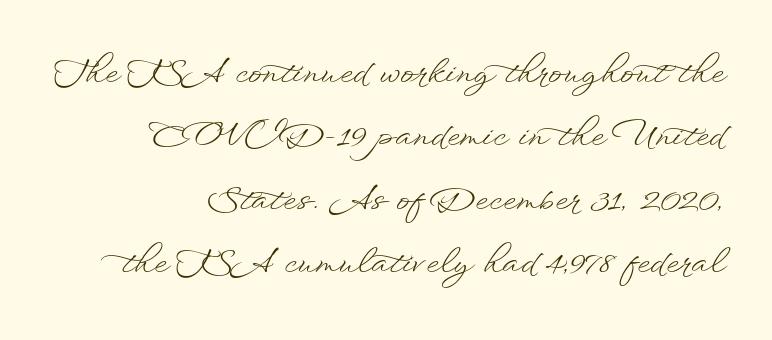
Q: Is the text bold? A: No.
Q: Is the text italic (slanted)? A: Yes.
Q: Is the text underlined? A: No.
Q: How is the paragraph aligned? A: Right-aligned.
Q: Is the spacing between letters normal or unusually wide? A: Normal.
Q: Is the spacing between lines tight, normal or loose? A: Loose.
Q: Width (condensed, normal, or wide)? A: Wide.
Q: Stroke contrast? A: Low.
Q: x-height? A: Small.
Q: Monospaced? A: No.
